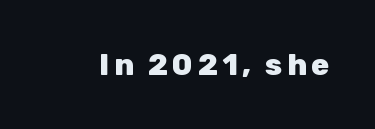
The image shows 30 px heavy sans-serif type, upright; set not underlined; low stroke contrast and a medium x-height.
